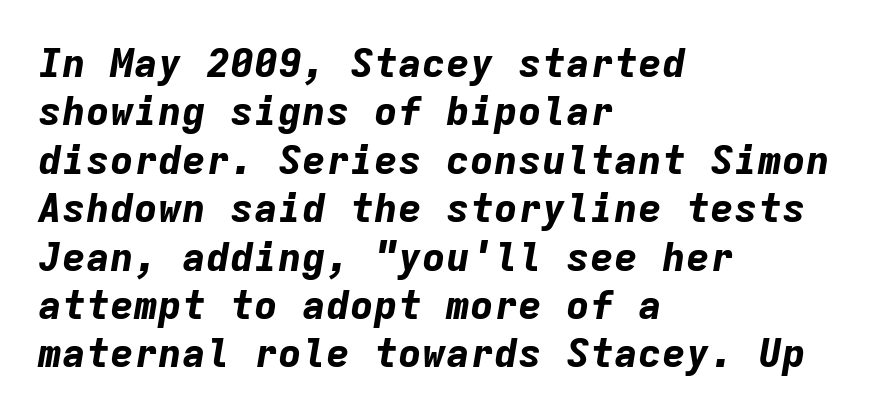
{"italic": "yes", "lean": "right", "slant_degrees": 9, "bold": "yes", "weight": "bold", "width": "normal", "stroke_contrast": "low", "x_height": "medium", "monospaced": "yes", "underline": "no", "align": "left", "line_spacing_ratio": 1.21, "letter_spacing": "normal", "letter_spacing_em": 0.0, "glyph_px": 40}
